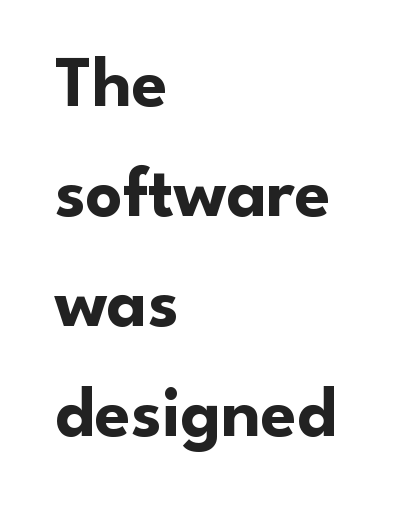
{"serif": "no", "italic": "no", "bold": "yes", "weight": "bold", "width": "normal", "stroke_contrast": "low", "x_height": "small", "monospaced": "no", "underline": "no", "align": "left", "line_spacing": "normal", "line_spacing_ratio": 1.53, "letter_spacing": "normal", "letter_spacing_em": 0.0, "glyph_px": 72}
